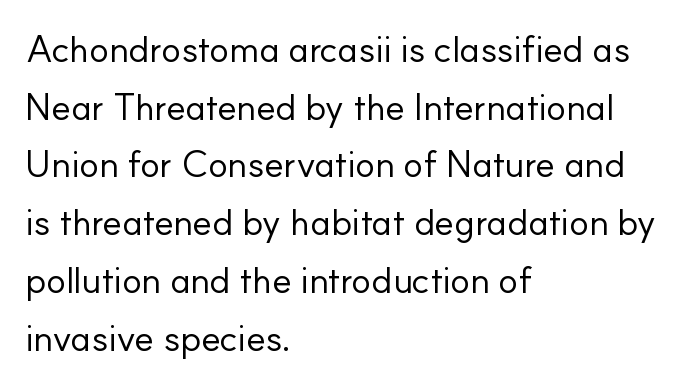
The image shows 37 px regular-weight sans-serif type, upright; set left-aligned, normal line spacing (1.56x), normal letter spacing, not underlined; low stroke contrast and a small x-height.
